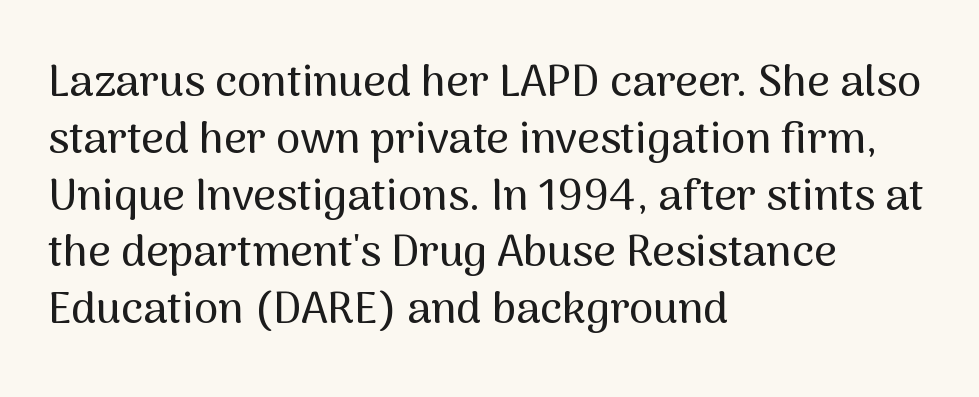
Q: Is the text italic (slanted)? A: No, it is upright.
Q: Is the typeface a serif or a sans-serif typeface? A: Sans-serif.
Q: Is the text underlined? A: No.
Q: How is the paragraph aligned? A: Left-aligned.
Q: Is the spacing between letters normal or unusually wide? A: Normal.
Q: Is the spacing between lines tight, normal or loose? A: Normal.
Q: Width (condensed, normal, or wide)? A: Normal.
Q: Stroke contrast? A: Medium.
Q: x-height? A: Medium.
Q: Monospaced? A: No.
